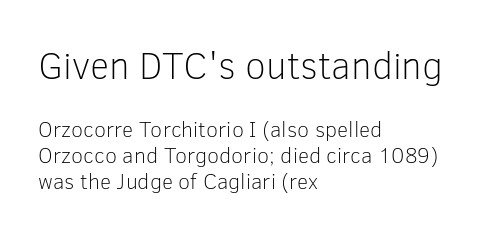
Q: Is the text bold? A: No.
Q: Is the text italic (slanted)? A: No, it is upright.
Q: Is the typeface a serif or a sans-serif typeface? A: Sans-serif.
Q: Is the text underlined? A: No.
Q: How is the paragraph aligned? A: Left-aligned.
Q: Is the spacing between letters normal or unusually wide? A: Normal.
Q: Which block of text is set in a larger size, the first (top) or the second (bottom)? A: The first (top) one.
Q: Width (condensed, normal, or wide)? A: Normal.
Q: Stroke contrast? A: Low.
Q: x-height? A: Medium.
Q: Monospaced? A: No.
